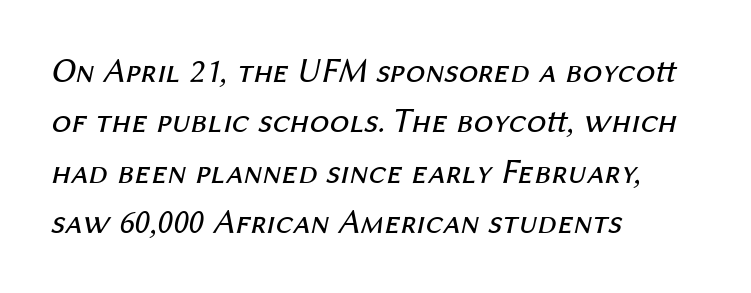
{"italic": "yes", "lean": "right", "slant_degrees": 12, "bold": "no", "weight": "regular", "width": "normal", "stroke_contrast": "medium", "x_height": "medium", "monospaced": "no", "underline": "no", "align": "left", "line_spacing": "normal", "line_spacing_ratio": 1.44, "letter_spacing": "normal", "letter_spacing_em": 0.0, "glyph_px": 35}
